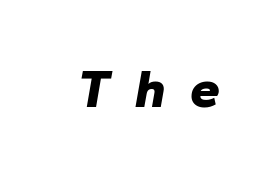
Tracking value appears strongly positive — letters spread wide. The space beneath each line is pristine and unruled. Spacing verdict: proportional, widths tailored to each character. Characters are canted at an angle relative to the baseline's perpendicular. You'd pick this weight for a headline — it's a proper bold.
